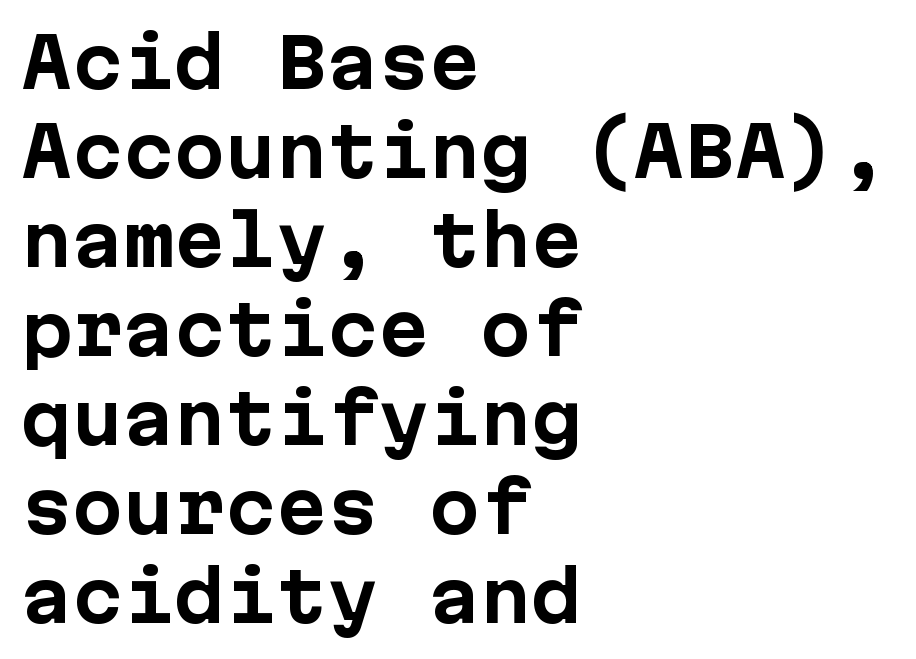
The image shows 68 px bold sans-serif type, upright, monospaced; set left-aligned, normal line spacing (1.31x), normal letter spacing, not underlined; low stroke contrast and a medium x-height.
